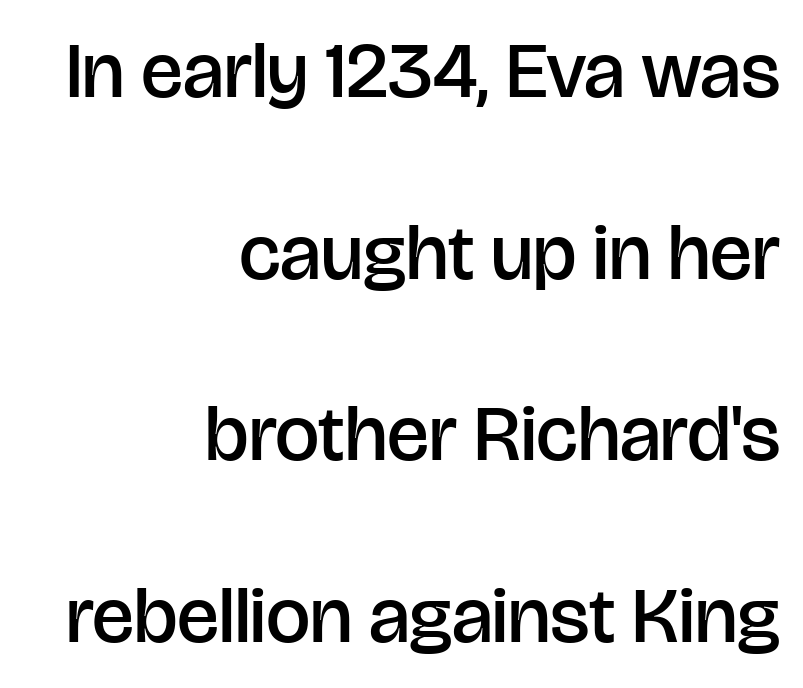
Q: Is the text bold? A: Semi-bold.
Q: Is the text italic (slanted)? A: No, it is upright.
Q: Is the typeface a serif or a sans-serif typeface? A: Sans-serif.
Q: Is the text underlined? A: No.
Q: How is the paragraph aligned? A: Right-aligned.
Q: Is the spacing between letters normal or unusually wide? A: Normal.
Q: Is the spacing between lines tight, normal or loose? A: Loose.
Q: Width (condensed, normal, or wide)? A: Normal.
Q: Stroke contrast? A: Low.
Q: x-height? A: Large.
Q: Monospaced? A: No.
